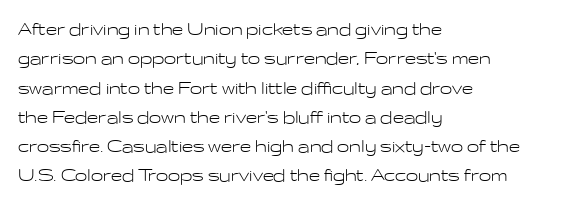
{"italic": "no", "bold": "no", "underline": "no", "align": "left", "line_spacing": "normal", "line_spacing_ratio": 1.33, "letter_spacing": "normal", "letter_spacing_em": 0.0, "glyph_px": 22}
